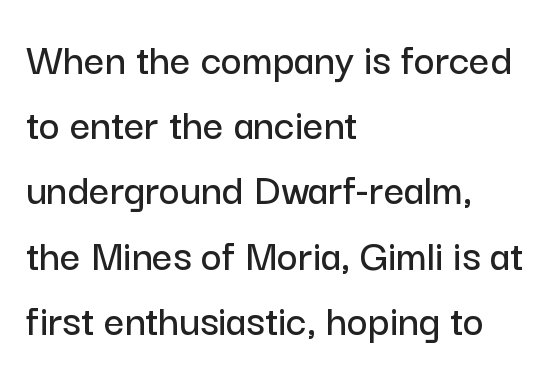
{"serif": "no", "italic": "no", "width": "normal", "stroke_contrast": "low", "x_height": "medium", "monospaced": "no", "underline": "no", "align": "left", "line_spacing": "normal", "line_spacing_ratio": 1.45, "letter_spacing": "normal", "letter_spacing_em": 0.0, "glyph_px": 45}
